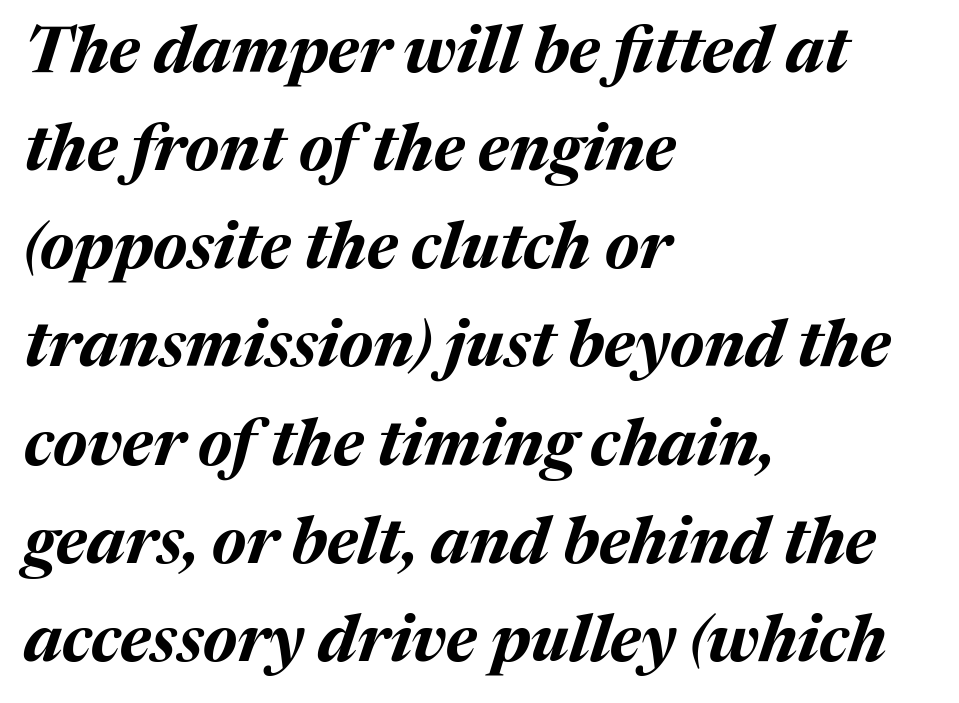
Horizontal alignment here is leftward, the default for most running prose. Would a proofreader flag this as italicized? Yes. Typesetter's note: full bold, strokes at maximum text heaviness. Varying glyph widths throughout — classic text-font behaviour.
